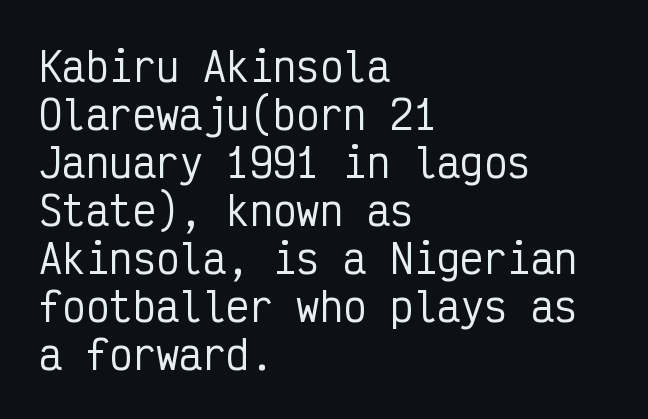
The image shows 39 px condensed sans-serif type, upright, monospaced; set left-aligned, line spacing 1.23x, normal letter spacing, not underlined; low stroke contrast and a medium x-height.
